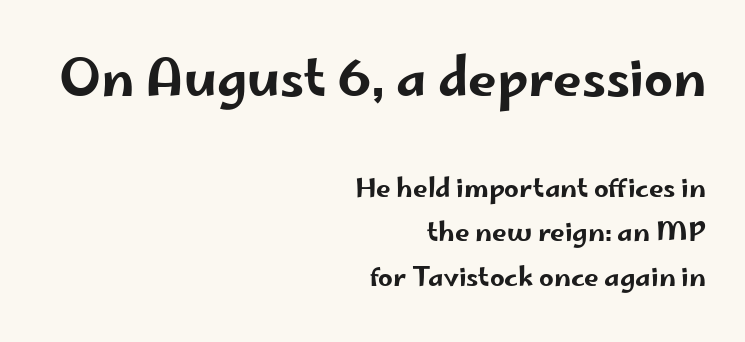
Look at the glyph heights: the upper group is clearly the bigger setting. The passage shown is typed in a proportional face where columns would drift. The passage is arranged like a letterhead date or caption credit — flush right. A typesetter would call this zero additional tracking. Posture: vertical. Just letters on the line, the space beneath them empty.
